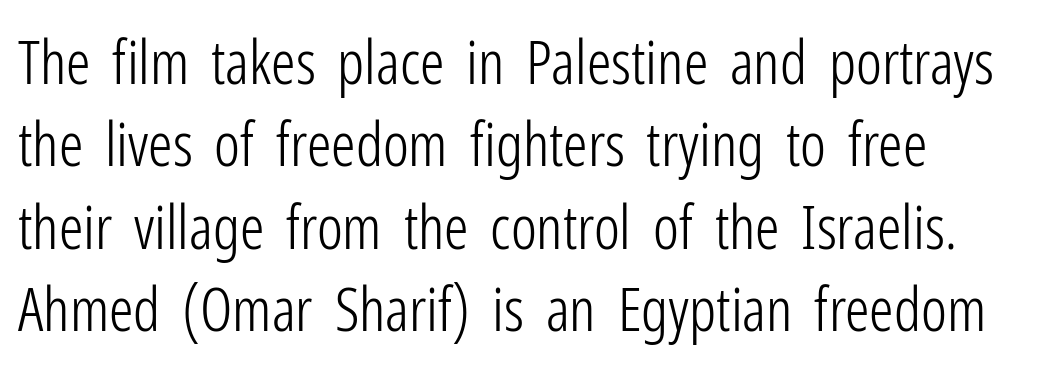
{"serif": "no", "italic": "no", "bold": "no", "weight": "light", "width": "condensed", "stroke_contrast": "low", "x_height": "medium", "monospaced": "no", "underline": "no", "align": "left", "line_spacing": "normal", "line_spacing_ratio": 1.35, "letter_spacing": "normal", "letter_spacing_em": 0.0, "glyph_px": 61}
